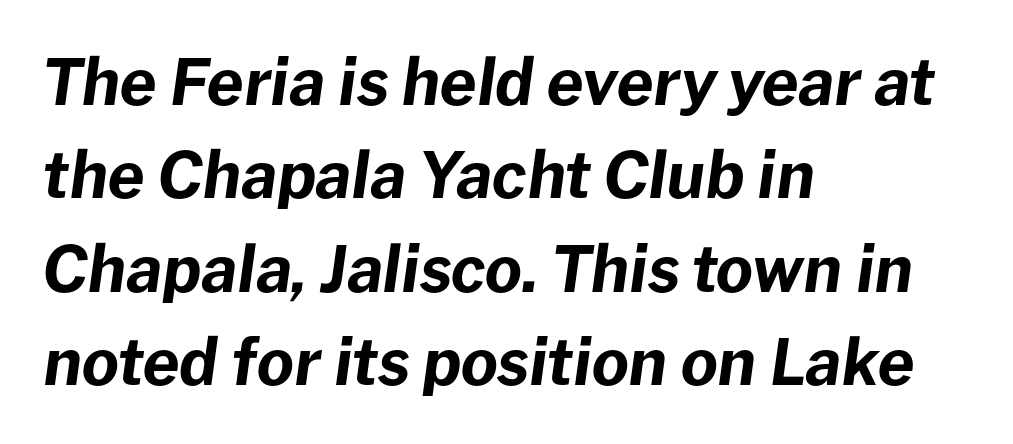
A typesetter would mark this as italic. You could not count columns in this text — the font is proportionally spaced. The type is set solid horizontally, with unmodified tracking. Every row of glyphs begins at an identical x-position on the left. How would I describe the line gaps? Plain and ordinary. The words here are not underlined.
